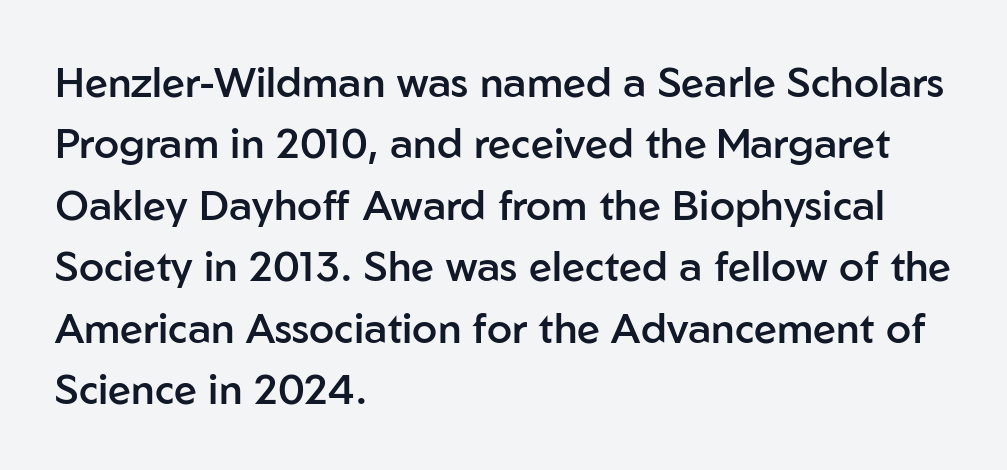
Reading down the block, your eye returns to a fixed left position each line. The passage shown is typeset with a sans-serif family. The letters sit at their default tracking, neither squeezed nor spread. Slightly chunky letters — semibold, I'd say, not full bold. Beneath every word, the page is bare.
